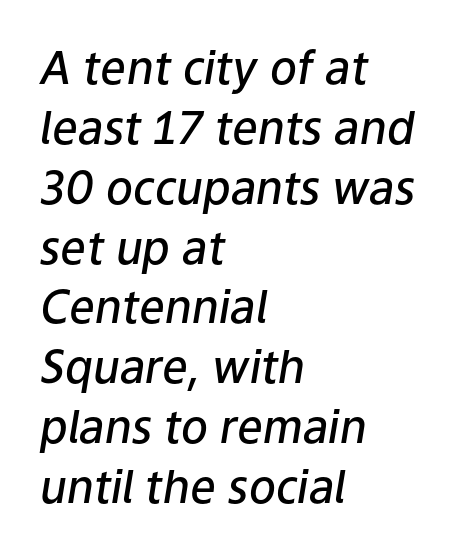
Q: Is the text bold? A: Semi-bold.
Q: Is the text italic (slanted)? A: Yes, it leans right by about 9 degrees.
Q: Is the text underlined? A: No.
Q: How is the paragraph aligned? A: Left-aligned.
Q: Is the spacing between letters normal or unusually wide? A: Normal.
Q: Is the spacing between lines tight, normal or loose? A: Normal.
Q: Width (condensed, normal, or wide)? A: Normal.
Q: Stroke contrast? A: Low.
Q: x-height? A: Medium.
Q: Monospaced? A: No.
